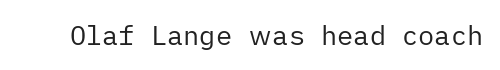
Has an underline been added? It has not. The type is set solid horizontally, with unmodified tracking. The characters are drawn with everyday or finer stroke widths. Every character sits straight up, as roman type does.
